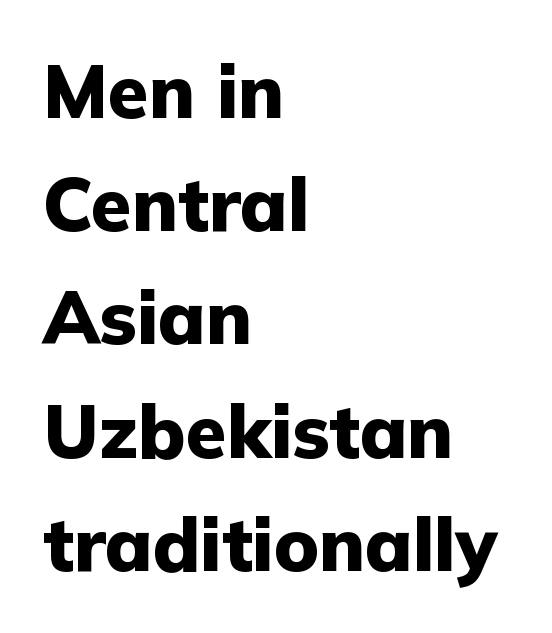
The image shows 74 px heavy sans-serif type, upright; set left-aligned, normal line spacing (1.53x), normal letter spacing, not underlined; low stroke contrast and a medium x-height.
